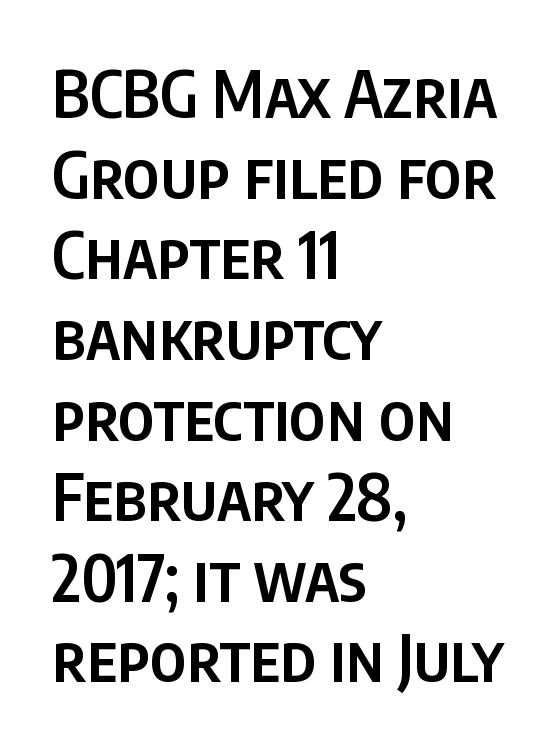
The image shows 64 px semibold, condensed sans-serif type, upright; set left-aligned, normal line spacing (1.26x), normal letter spacing, not underlined; low stroke contrast and a large x-height.
